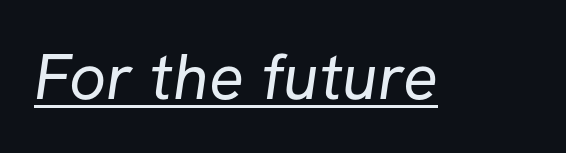
Q: Is the text bold? A: No.
Q: Is the typeface a serif or a sans-serif typeface? A: Sans-serif.
Q: Is the text underlined? A: Yes.
Q: Is the spacing between letters normal or unusually wide? A: Normal.
Q: Width (condensed, normal, or wide)? A: Normal.
Q: Stroke contrast? A: Low.
Q: x-height? A: Medium.
Q: Monospaced? A: No.
